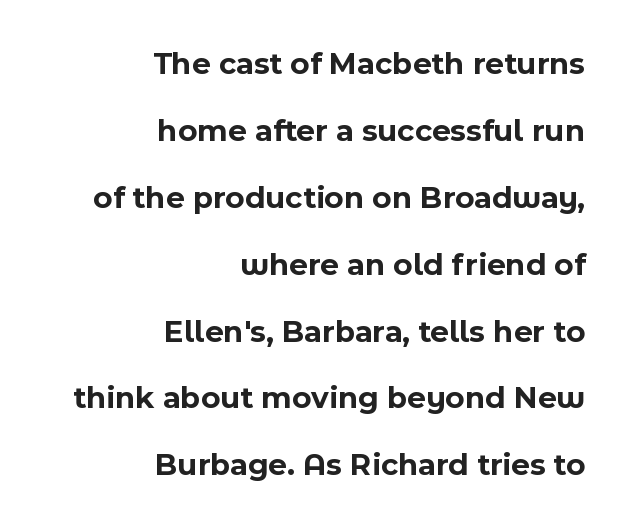
{"serif": "no", "italic": "no", "bold": "yes", "weight": "bold", "width": "normal", "x_height": "medium", "monospaced": "no", "underline": "no", "align": "right", "line_spacing": "loose", "line_spacing_ratio": 2.09, "letter_spacing": "normal", "letter_spacing_em": 0.0, "glyph_px": 32}
